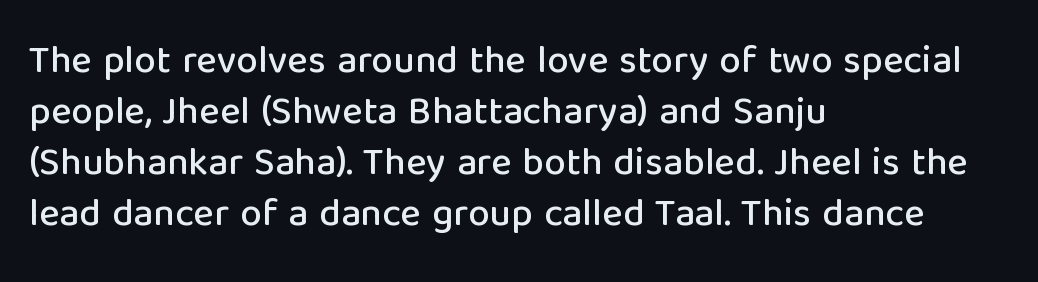
Q: Is the text italic (slanted)? A: No, it is upright.
Q: Is the typeface a serif or a sans-serif typeface? A: Sans-serif.
Q: Is the text underlined? A: No.
Q: How is the paragraph aligned? A: Left-aligned.
Q: Is the spacing between letters normal or unusually wide? A: Normal.
Q: Is the spacing between lines tight, normal or loose? A: Normal.
Q: Width (condensed, normal, or wide)? A: Normal.
Q: Stroke contrast? A: Low.
Q: x-height? A: Medium.
Q: Monospaced? A: No.
